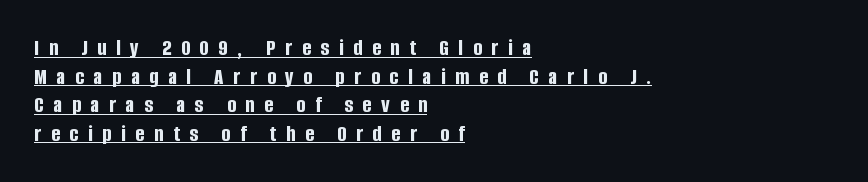
Q: Is the text bold? A: Yes.
Q: Is the text italic (slanted)? A: No, it is upright.
Q: Is the text underlined? A: Yes.
Q: How is the paragraph aligned? A: Left-aligned.
Q: Is the spacing between letters normal or unusually wide? A: Unusually wide.
